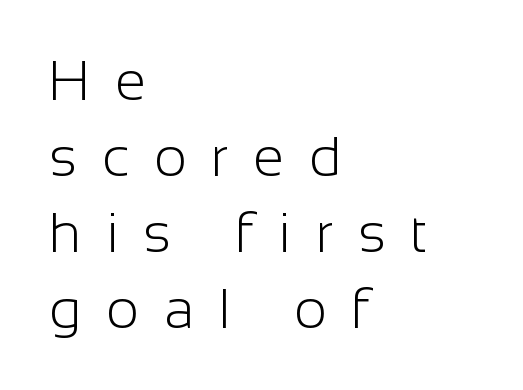
Q: Is the text bold? A: No.
Q: Is the text italic (slanted)? A: No, it is upright.
Q: Is the typeface a serif or a sans-serif typeface? A: Sans-serif.
Q: Is the text underlined? A: No.
Q: How is the paragraph aligned? A: Left-aligned.
Q: Is the spacing between letters normal or unusually wide? A: Unusually wide.
Q: Is the spacing between lines tight, normal or loose? A: Normal.
Q: Width (condensed, normal, or wide)? A: Normal.
Q: Stroke contrast? A: Low.
Q: x-height? A: Medium.
Q: Monospaced? A: No.
